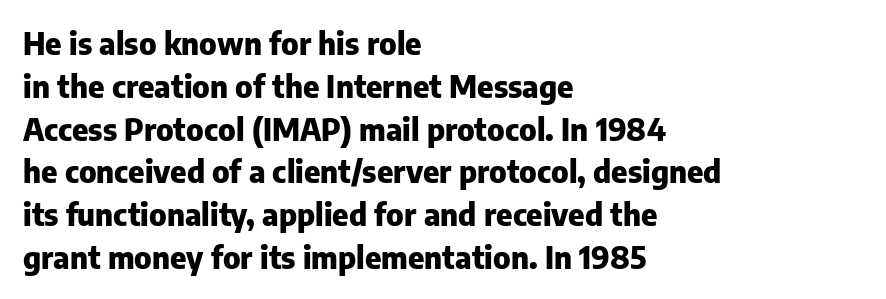
The image shows 31 px heavy sans-serif type, upright; set left-aligned, normal line spacing (1.38x), normal letter spacing, not underlined; low stroke contrast and a medium x-height.
